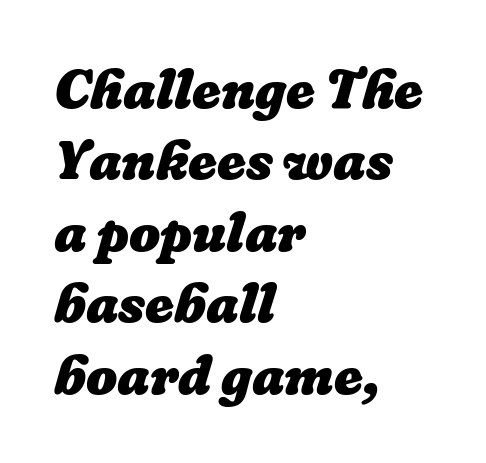
Baseline-to-baseline distance is the conventional proportion of letter height. Line beginnings align vertically; line endings do not. Caption: bold face, heavy strokes. Unmarked baselines from the first word to the last.
